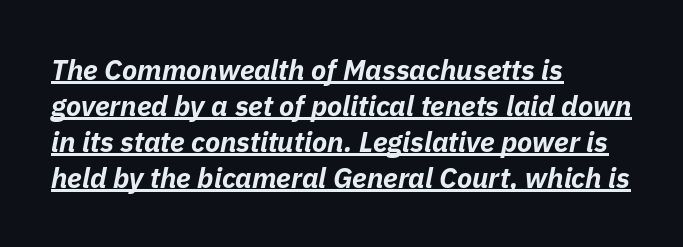
{"italic": "yes", "lean": "right", "slant_degrees": 11, "bold": "yes", "weight": "bold", "width": "normal", "stroke_contrast": "low", "x_height": "medium", "monospaced": "no", "underline": "yes", "align": "left", "line_spacing": "normal", "line_spacing_ratio": 1.28, "letter_spacing": "normal", "letter_spacing_em": 0.0, "glyph_px": 28}
